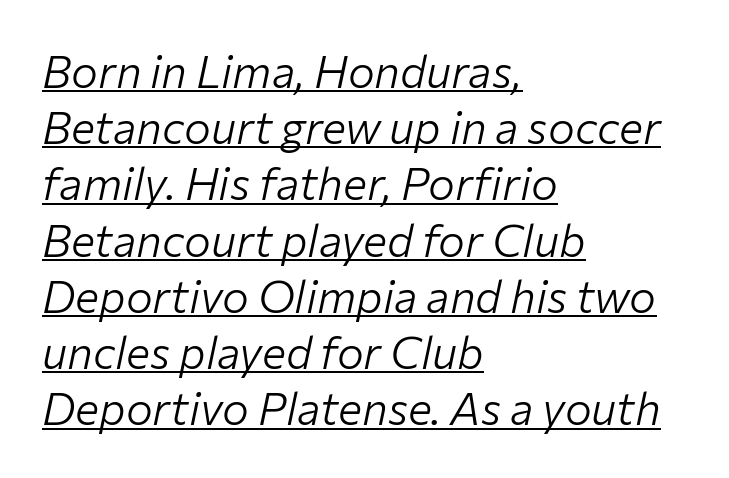
The paragraph has a hard left edge and a soft right edge. The typesetter has applied underlining to the passage shown. Observe the ordinary spacing: letters are neighbours, not strangers. How would I describe the line gaps? Plain and ordinary. Stem width sits at or under what a default text font uses.
